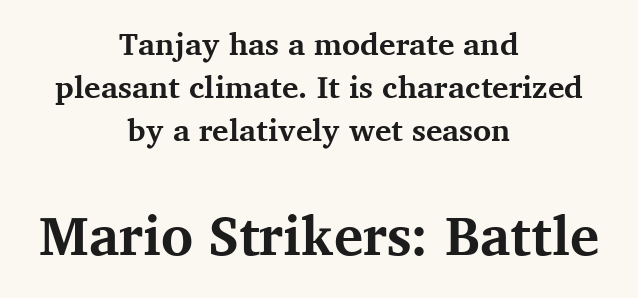
Q: Is the text bold? A: Yes.
Q: Is the text italic (slanted)? A: No, it is upright.
Q: Is the typeface a serif or a sans-serif typeface? A: Serif.
Q: Is the text underlined? A: No.
Q: How is the paragraph aligned? A: Centered.
Q: Is the spacing between letters normal or unusually wide? A: Normal.
Q: Is the spacing between lines tight, normal or loose? A: Normal.
Q: Which block of text is set in a larger size, the first (top) or the second (bottom)? A: The second (bottom) one.
Q: Width (condensed, normal, or wide)? A: Normal.
Q: Stroke contrast? A: Medium.
Q: x-height? A: Medium.
Q: Monospaced? A: No.
